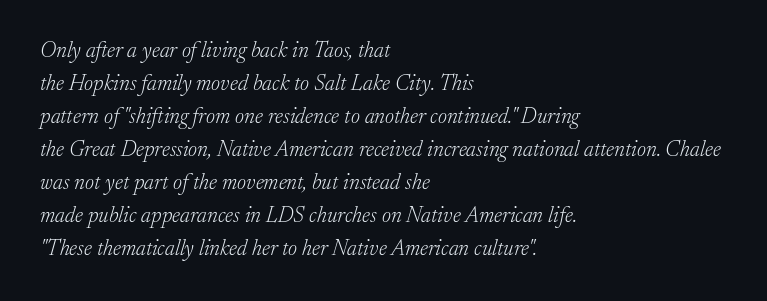
Is the type heavy? It reads as light-to-regular instead. Glyph-to-glyph distance matches everyday printed text. Descenders are the only things crossing below the line. Casual observation: everything's shoved over to the left. Posture: slanted. Reading down the column, the eye jumps a familiar distance to each next line.
